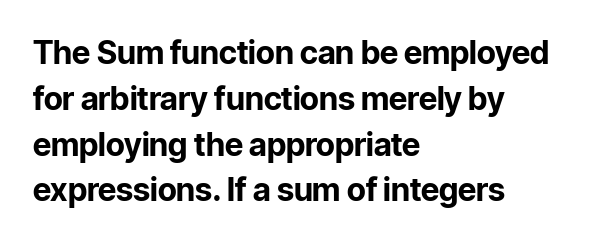
Reading down the block, your eye returns to a fixed left position each line. What stands out about the letter spacing? Nothing — it is the standard amount. The string is rendered with underlining switched off. A typesetter would mark this as roman, not italic.
